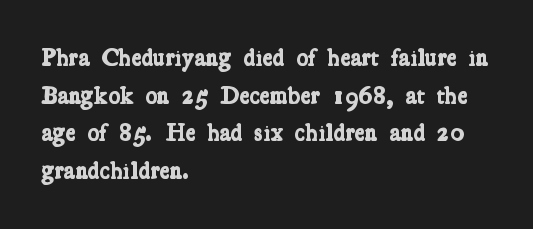
The image shows 24 px bold type; set left-aligned, normal line spacing (1.57x), normal letter spacing, not underlined.
